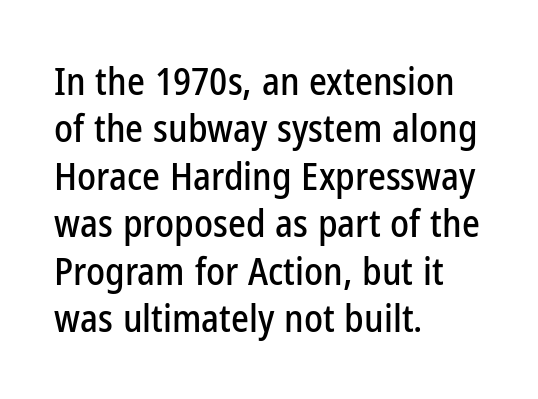
The image shows 38 px condensed sans-serif type, upright; set left-aligned, normal line spacing (1.25x), normal letter spacing, not underlined; low stroke contrast and a medium x-height.
